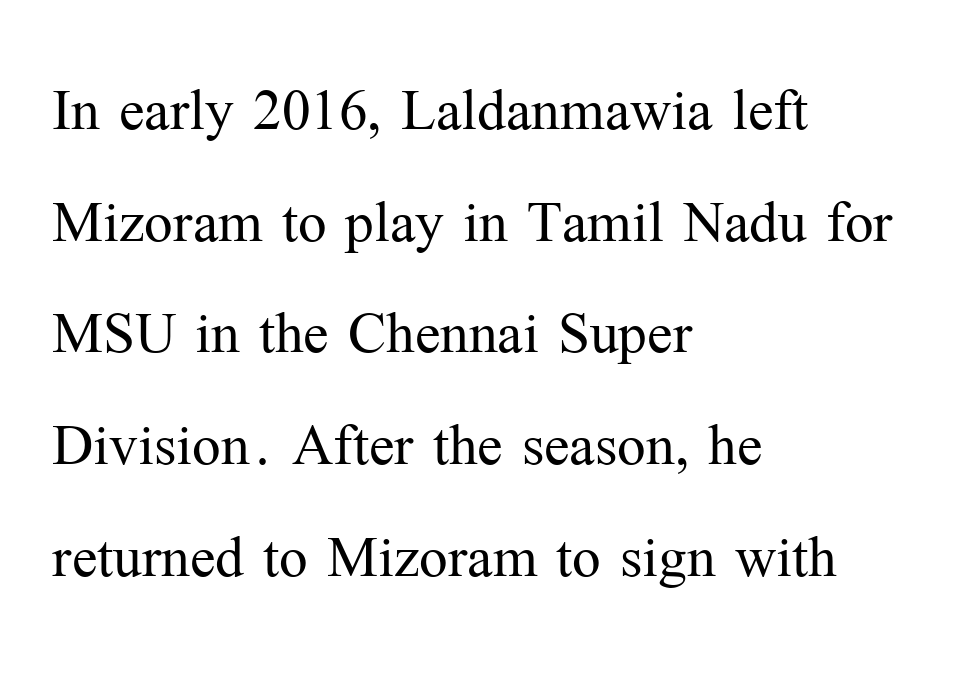
How are the letters spaced? Ordinarily, with no added tracking. The letterforms sit at book weight or below. A typesetter would call this proportional, since set widths differ per character. In terms of posture, this sample is upright.
